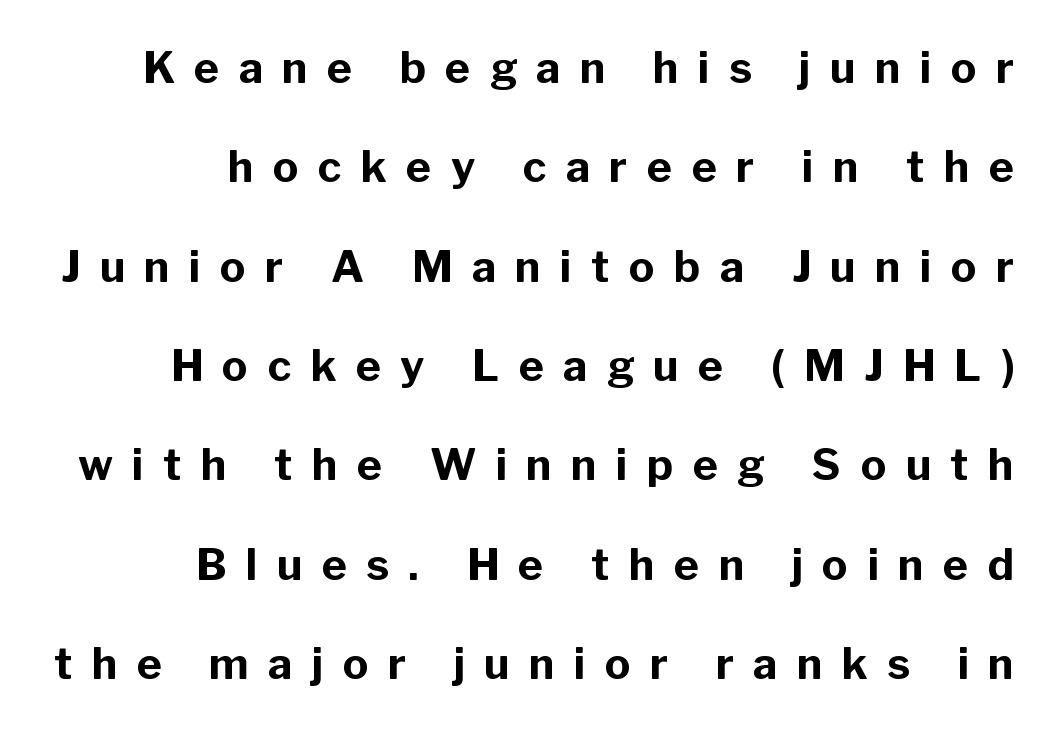
The image shows 43 px bold sans-serif type, upright; set right-aligned, loose line spacing (2.31x), unusually wide letter spacing (+0.45 em), not underlined; low stroke contrast and a medium x-height.
